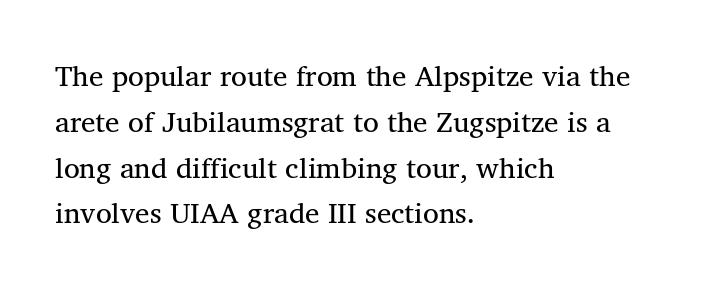
The image shows 29 px serif type; set left-aligned, normal line spacing (1.58x), normal letter spacing, not underlined; medium stroke contrast and a medium x-height.
